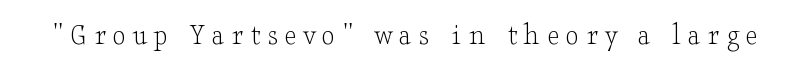
The image shows 32 px light, wide serif type, upright; set unusually wide letter spacing (+0.22 em), not underlined; low stroke contrast and a small x-height.
